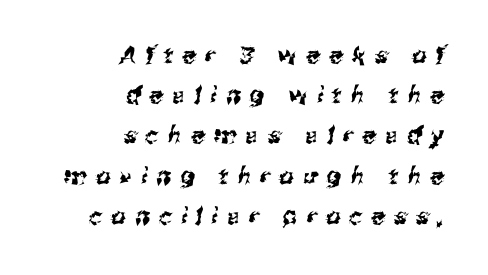
{"underline": "no", "align": "right", "line_spacing_ratio": 1.75, "letter_spacing": "wide", "letter_spacing_em": 0.4, "glyph_px": 23}
